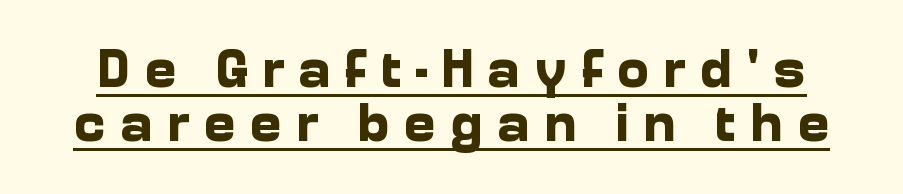
The image shows 55 px bold sans-serif type, upright; set tight line spacing (0.98x), unusually wide letter spacing (+0.25 em), underlined; low stroke contrast and a medium x-height.
